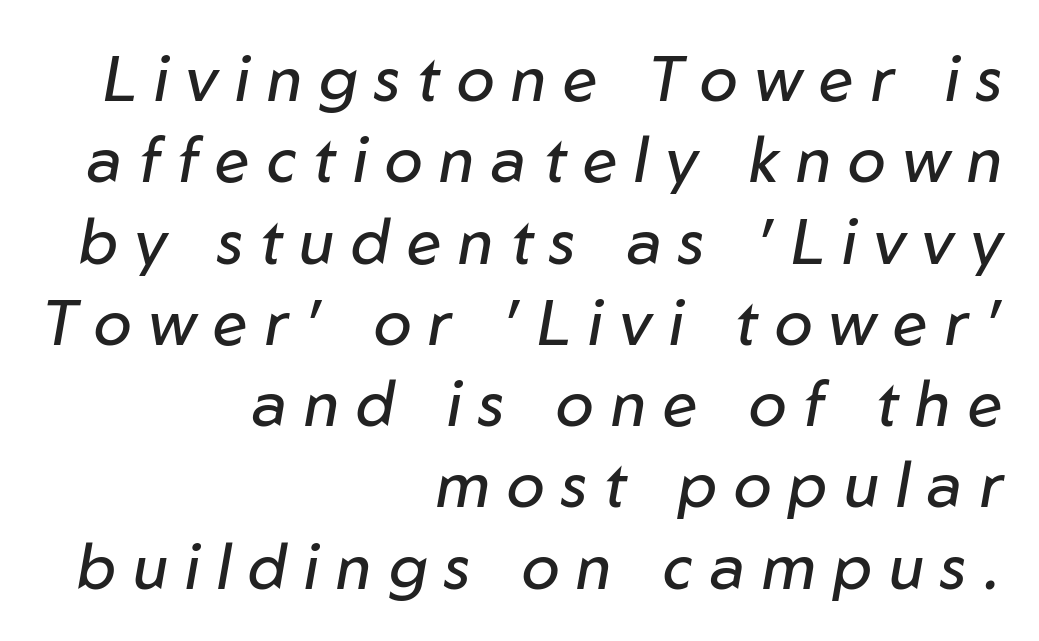
Q: Is the text bold? A: No.
Q: Is the text italic (slanted)? A: Yes, it leans right by about 10 degrees.
Q: Is the text underlined? A: No.
Q: How is the paragraph aligned? A: Right-aligned.
Q: Is the spacing between letters normal or unusually wide? A: Unusually wide.
Q: Is the spacing between lines tight, normal or loose? A: Normal.
Q: Width (condensed, normal, or wide)? A: Normal.
Q: Stroke contrast? A: Low.
Q: x-height? A: Medium.
Q: Monospaced? A: No.
